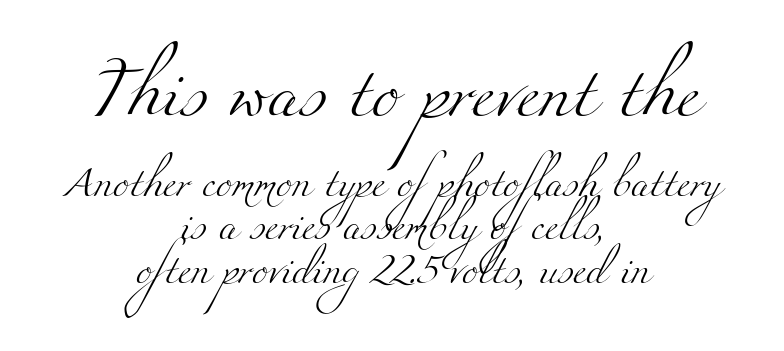
The image shows 52 px light, wide type; set centered, normal line spacing (1.46x), normal letter spacing, not underlined; the first (top) block is 1.73x larger; medium stroke contrast and a small x-height.
